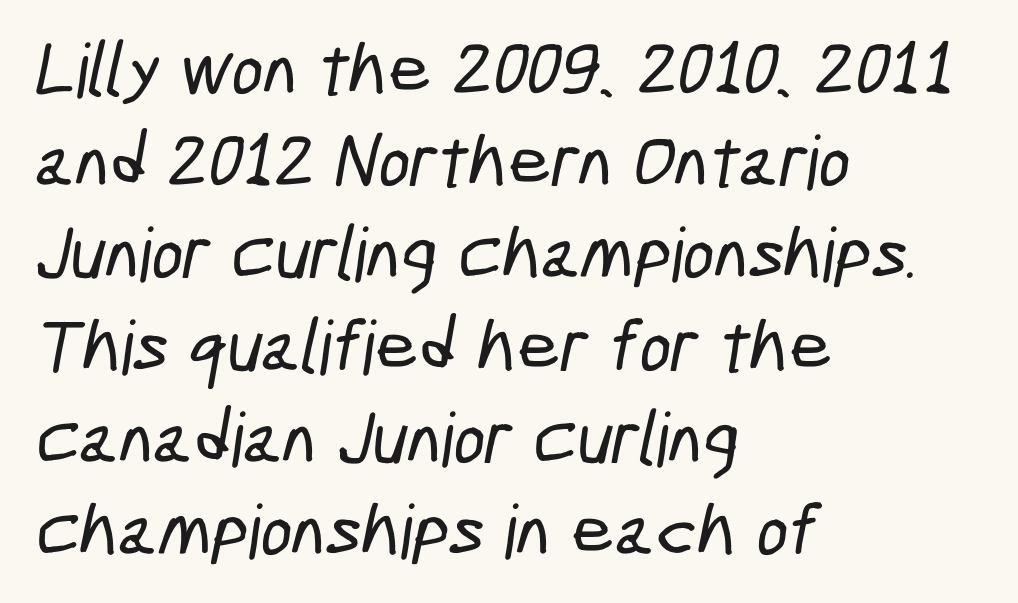
The image shows 75 px condensed sans-serif type; set left-aligned, line spacing 1.23x, normal letter spacing, not underlined; low stroke contrast and a medium x-height.
